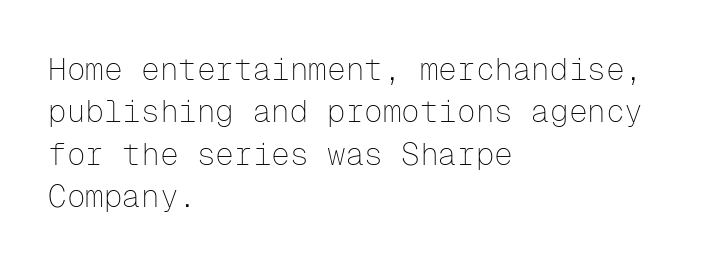
{"serif": "no", "italic": "no", "bold": "no", "weight": "thin", "width": "normal", "stroke_contrast": "low", "x_height": "medium", "monospaced": "yes", "underline": "no", "align": "left", "line_spacing": "normal", "line_spacing_ratio": 1.37, "letter_spacing": "normal", "letter_spacing_em": 0.0, "glyph_px": 31}
